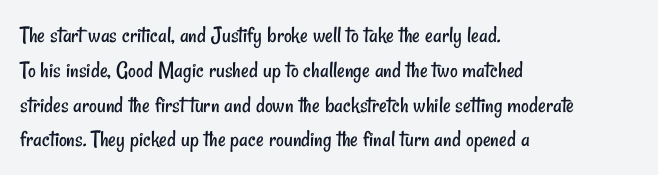
Q: Is the text bold? A: No.
Q: Is the text underlined? A: No.
Q: How is the paragraph aligned? A: Left-aligned.
Q: Is the spacing between letters normal or unusually wide? A: Normal.
Q: Is the spacing between lines tight, normal or loose? A: Normal.
